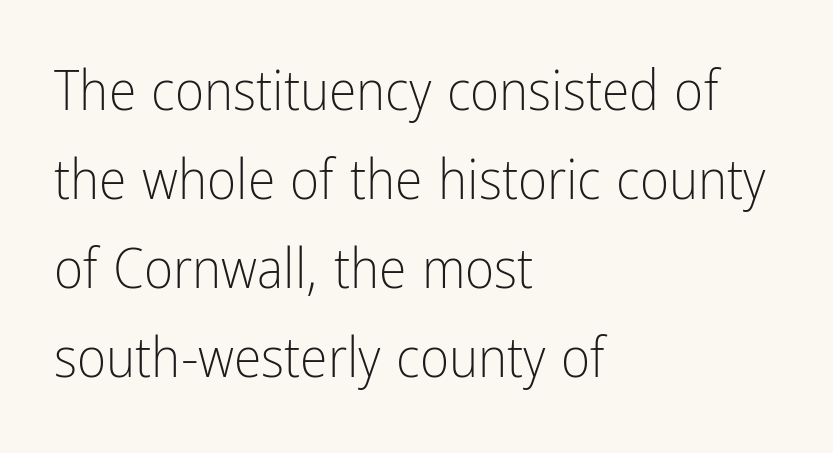
A typesetter would mark this as roman, not italic. Just letters on the line, the space beneath them empty. This rendering leaves character spacing at its baseline value. The glyphs in this specimen are sans serif. Is the block centered? No — it sits flush against the left margin. Spacing verdict: proportional, widths tailored to each character.
